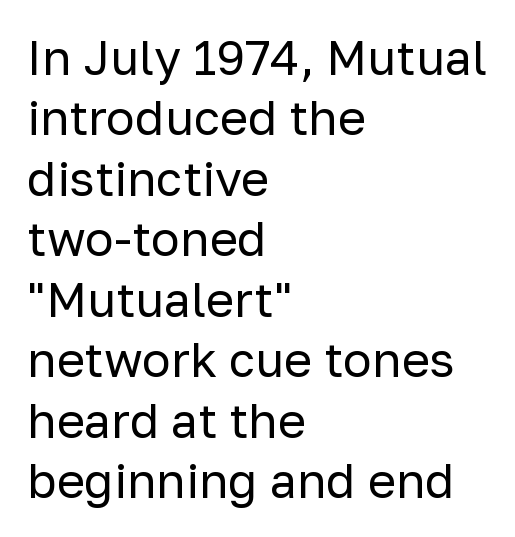
{"serif": "no", "italic": "no", "bold": "no", "weight": "regular", "width": "normal", "stroke_contrast": "low", "x_height": "medium", "monospaced": "no", "underline": "no", "align": "left", "line_spacing": "normal", "line_spacing_ratio": 1.26, "letter_spacing": "normal", "letter_spacing_em": 0.0, "glyph_px": 48}
